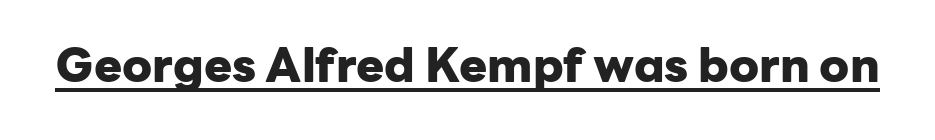
The image shows 47 px heavy sans-serif type, upright; set normal letter spacing, underlined; low stroke contrast and a medium x-height.
